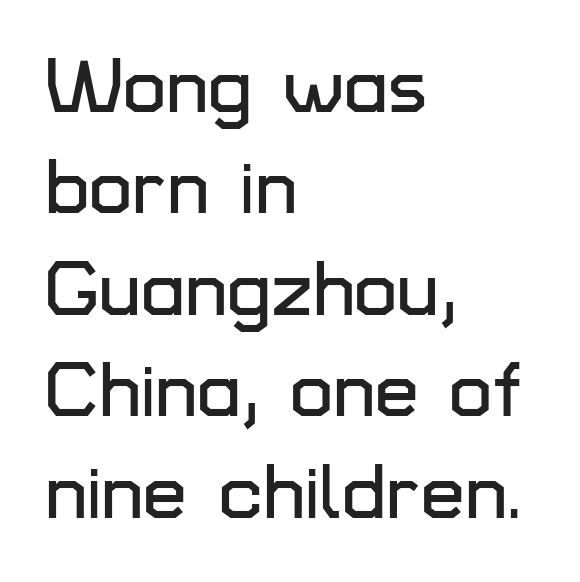
Q: Is the text italic (slanted)? A: No, it is upright.
Q: Is the typeface a serif or a sans-serif typeface? A: Sans-serif.
Q: Is the text underlined? A: No.
Q: How is the paragraph aligned? A: Left-aligned.
Q: Is the spacing between letters normal or unusually wide? A: Normal.
Q: Is the spacing between lines tight, normal or loose? A: Normal.
Q: Width (condensed, normal, or wide)? A: Normal.
Q: Stroke contrast? A: Low.
Q: x-height? A: Medium.
Q: Monospaced? A: No.
